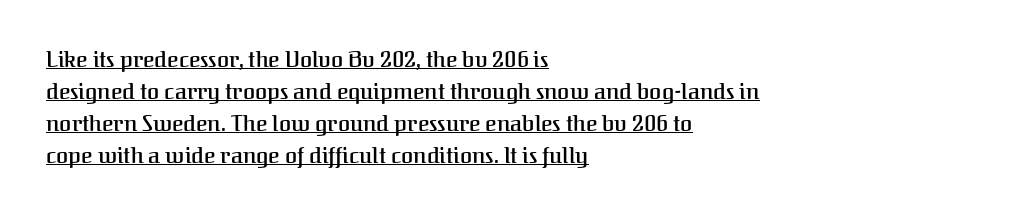
Notice how the passage keeps a crisp vertical edge on the left only. The strokes are fattened partway — semibold, not bold. Notice how a bar underscores the lettering throughout. This is the regular roman posture of the typeface. The tracking reads as untouched default to a designer's eye. Normally led — the rows are evenly, conventionally spaced.
